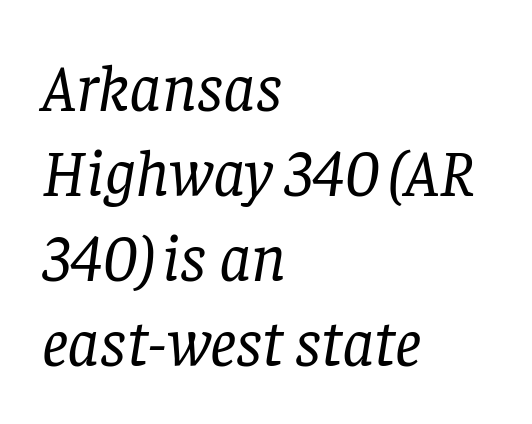
The weight would be labelled regular, book, light, or lighter still. Evenly set lines give the paragraph a standard silhouette. Layout note: lines flush left. The glyphs in this specimen are seriffed.
